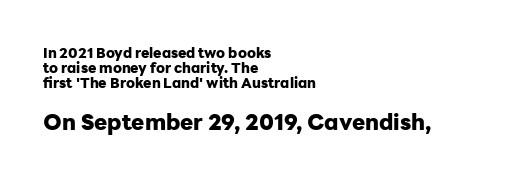
Q: Is the text bold? A: Yes.
Q: Is the text italic (slanted)? A: No, it is upright.
Q: Is the text underlined? A: No.
Q: How is the paragraph aligned? A: Left-aligned.
Q: Is the spacing between letters normal or unusually wide? A: Normal.
Q: Is the spacing between lines tight, normal or loose? A: Tight.
Q: Which block of text is set in a larger size, the first (top) or the second (bottom)? A: The second (bottom) one.
